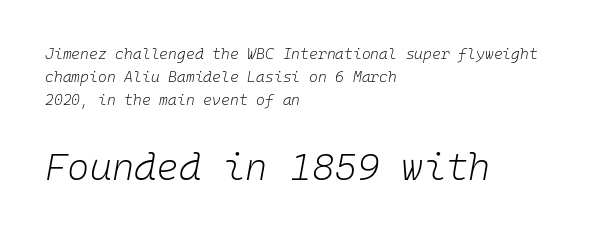
{"italic": "yes", "lean": "right", "slant_degrees": 10, "bold": "no", "weight": "light", "width": "normal", "stroke_contrast": "low", "x_height": "medium", "monospaced": "yes", "underline": "no", "align": "left", "line_spacing": "normal", "line_spacing_ratio": 1.52, "letter_spacing": "normal", "letter_spacing_em": 0.0, "larger_block": "second", "size_ratio": 2.53, "glyph_px": 38}
